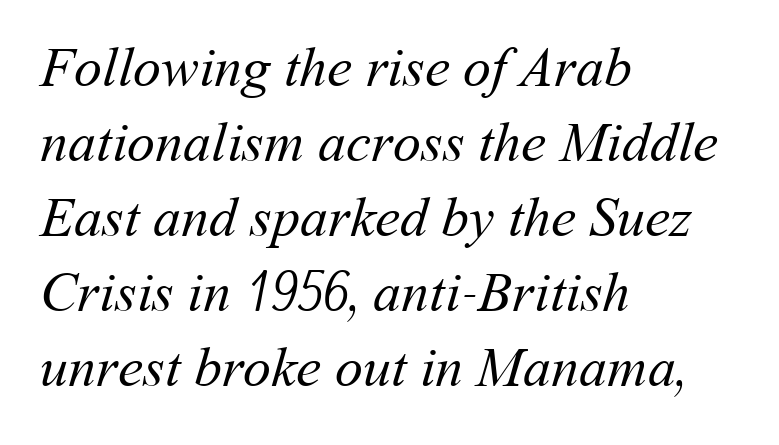
{"bold": "no", "weight": "regular", "width": "normal", "stroke_contrast": "medium", "x_height": "medium", "monospaced": "no", "underline": "no", "align": "left", "line_spacing": "normal", "line_spacing_ratio": 1.34, "letter_spacing": "normal", "letter_spacing_em": 0.0, "glyph_px": 56}
